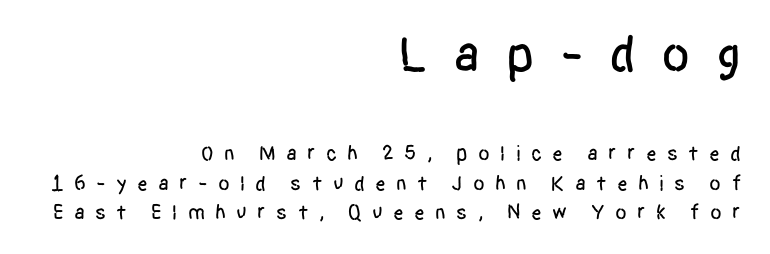
Rows of type keep a routine distance in the vertical direction. The rag falls on the left side of this text block. Each word looks stretched out because of the extra space between its letters. Varying glyph widths throughout — classic text-font behaviour. The block sitting higher on the canvas is the one with enlarged characters. Descender tails drop into unmarked territory.
